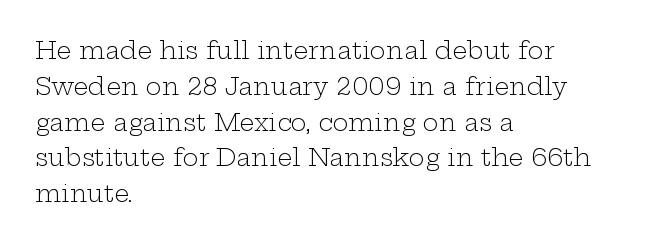
{"italic": "no", "bold": "no", "underline": "no", "align": "left", "line_spacing": "normal", "line_spacing_ratio": 1.49, "letter_spacing": "normal", "letter_spacing_em": 0.0, "glyph_px": 24}
